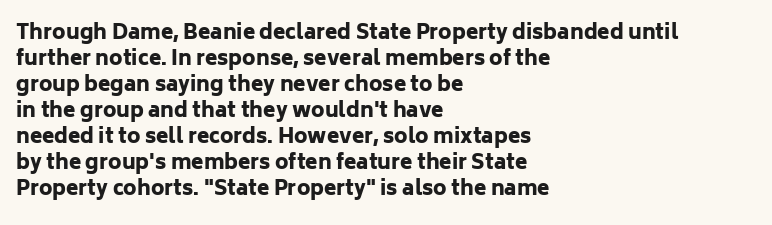
The image shows 20 px bold type, upright; set left-aligned, normal line spacing (1.3x), normal letter spacing, not underlined.
